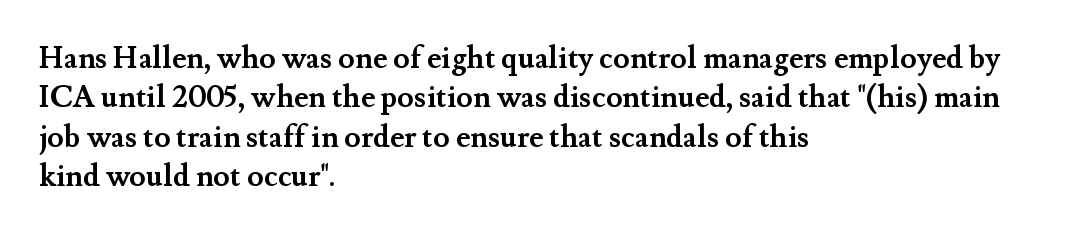
What's the leading like? Ordinary, nothing unusual. Looks like regular typesetting: each glyph gets only the width it needs. Where is the straight margin? On the left. The type sits square on the baseline with zero lean. Every letter is thick-stroked: bold, no question.
